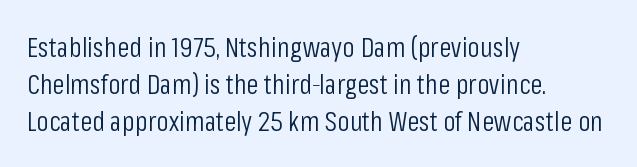
{"serif": "no", "italic": "no", "bold": "no", "weight": "light", "width": "condensed", "stroke_contrast": "low", "x_height": "medium", "monospaced": "no", "underline": "no", "align": "left", "line_spacing": "normal", "line_spacing_ratio": 1.32, "letter_spacing": "normal", "letter_spacing_em": 0.0, "glyph_px": 28}
